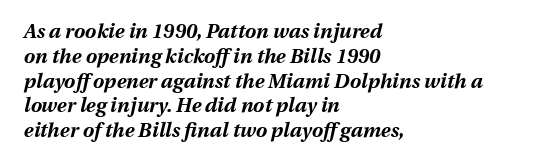
Q: Is the text bold? A: Yes.
Q: Is the text italic (slanted)? A: Yes, it leans right by about 13 degrees.
Q: Is the text underlined? A: No.
Q: How is the paragraph aligned? A: Left-aligned.
Q: Is the spacing between letters normal or unusually wide? A: Normal.
